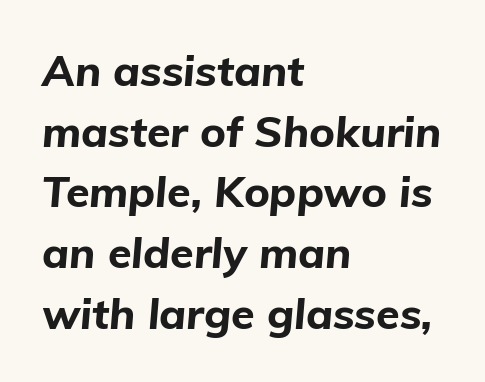
Q: Is the text bold? A: Yes.
Q: Is the text italic (slanted)? A: Yes, it leans right by about 5 degrees.
Q: Is the text underlined? A: No.
Q: How is the paragraph aligned? A: Left-aligned.
Q: Is the spacing between letters normal or unusually wide? A: Normal.
Q: Is the spacing between lines tight, normal or loose? A: Normal.
Q: Width (condensed, normal, or wide)? A: Normal.
Q: Stroke contrast? A: Low.
Q: x-height? A: Medium.
Q: Monospaced? A: No.
